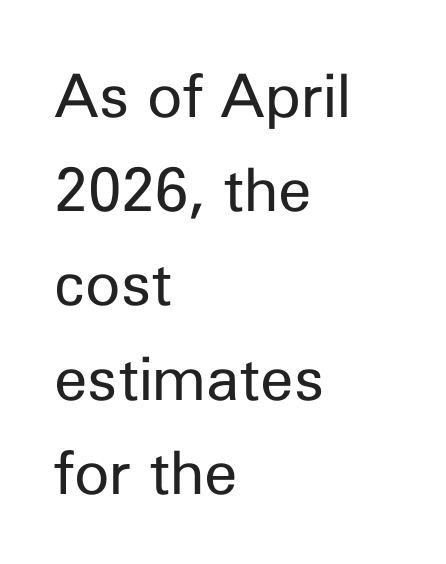
The strip under each line holds only bare page. Grotesque or geometric, the face here clearly has no serifs. Caption: face not bold, strokes unweighted. Posture: upright roman. Nobody touched the tracking dial on this one.
